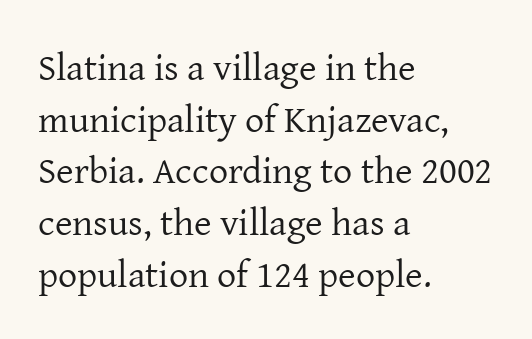
Only glyphs here, with clear space below each row. Honestly, the letter spacing is just normal — you wouldn't notice it. Look at the bottom of the vertical strokes: they flare into serifs here. You can tell it's not italic because the verticals are truly vertical.
